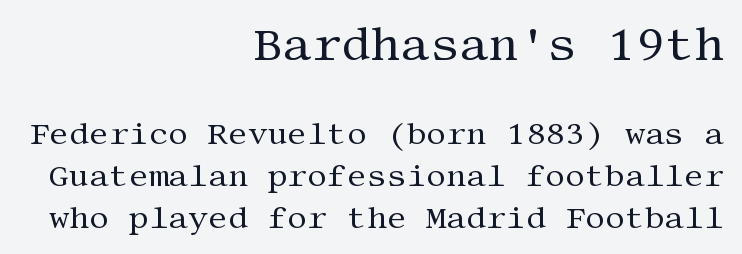
Q: Is the text bold? A: No.
Q: Is the text italic (slanted)? A: No, it is upright.
Q: Is the typeface a serif or a sans-serif typeface? A: Serif.
Q: Is the text underlined? A: No.
Q: How is the paragraph aligned? A: Right-aligned.
Q: Is the spacing between letters normal or unusually wide? A: Normal.
Q: Is the spacing between lines tight, normal or loose? A: Normal.
Q: Which block of text is set in a larger size, the first (top) or the second (bottom)? A: The first (top) one.
Q: Width (condensed, normal, or wide)? A: Normal.
Q: Stroke contrast? A: Medium.
Q: x-height? A: Large.
